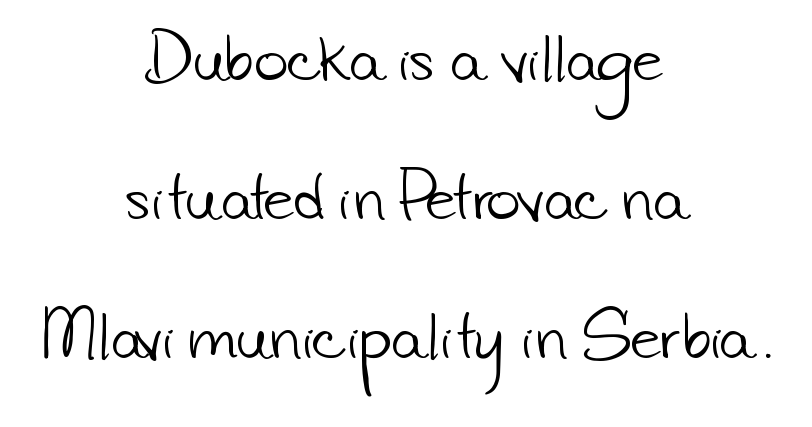
The letterforms sit at book weight or below. Regarding leading, the lines here are spaced well apart. These lines stack symmetrically, like a column narrowing and widening about its center. These lines keep a tight, regular rhythm from letter to letter. You could not count columns in this text — the font is proportionally spaced.
